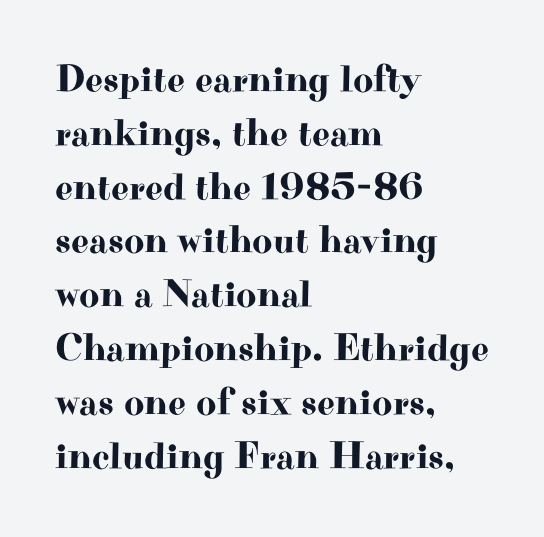
The image shows 39 px wide serif type, upright; set left-aligned, normal line spacing (1.38x), normal letter spacing, not underlined; high stroke contrast and a small x-height.
